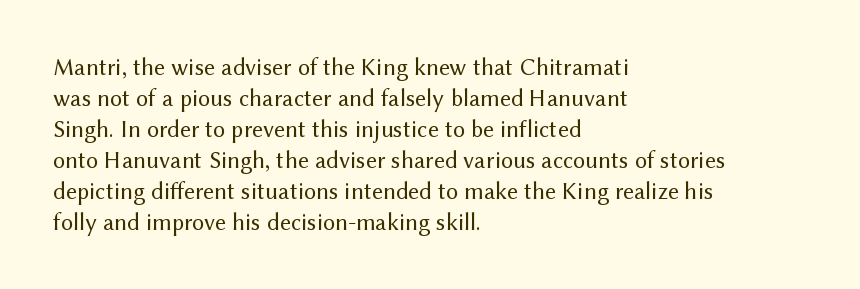
These lines keep a tight, regular rhythm from letter to letter. Notice how descenders clear the ascenders below comfortably — that's standard leading. These lines were composed using upright roman letters. One-word summary of the alignment: left. Nobody drew a line under any word here. The typesetting does not lean heavy: it is not bold.
